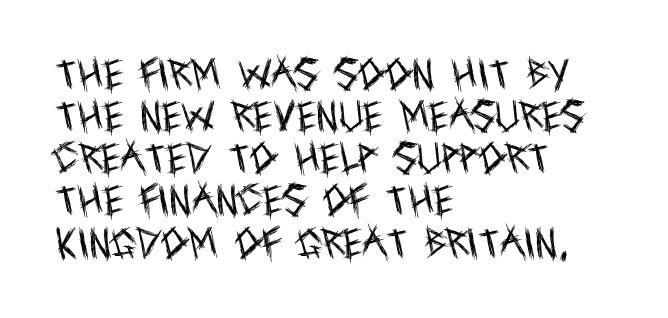
You can tell it's not italic because the verticals are truly vertical. Font category for this specimen: sans-serif. This rendering leaves character spacing at its baseline value. The face used here is proportionally spaced, like ordinary book or web type. Layout note: lines flush left.
